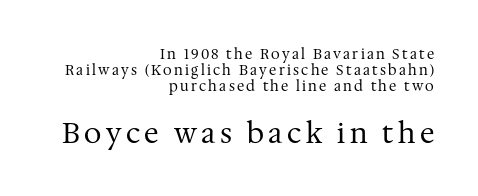
This block would grow much taller if given ordinary leading; it's compressed now. Is this a heavy cut? Hardly; it is regular or lighter. Are there feet on the stems? There are — it's a serif. Honestly, there is no underline to notice here at all. Notice how the stems are strictly vertical — no italics here.
